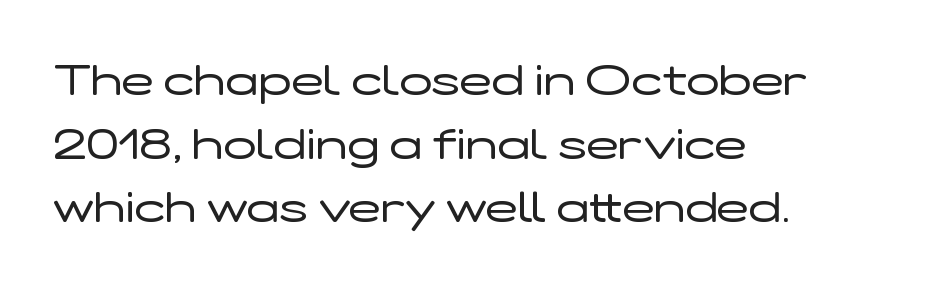
The image shows 43 px regular-weight, wide sans-serif type, upright; set left-aligned, normal line spacing (1.48x), normal letter spacing, not underlined; low stroke contrast and a medium x-height.
